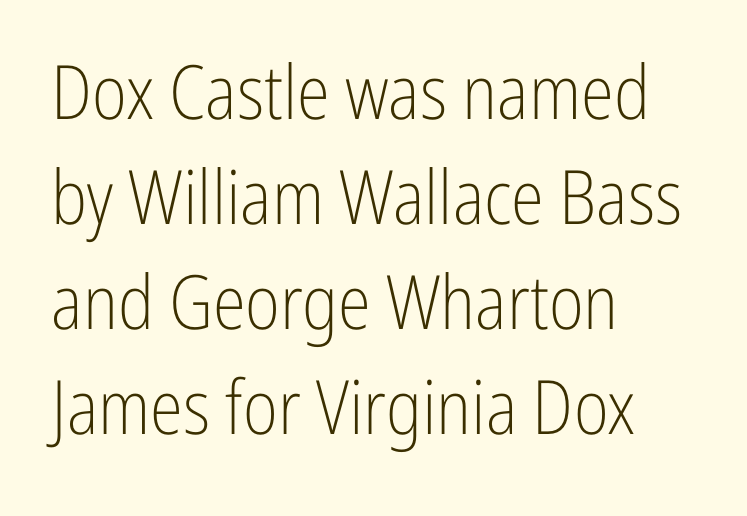
What kind of face is this? One without serifs — a sans. Bare-footed words on every line. The typography opts for an upright posture over an oblique one. The typeface has the unassuming heft of standard copy or less. The passage shown has conventional tracking throughout.
